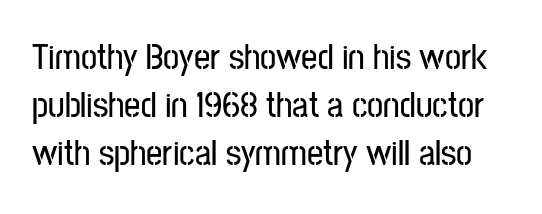
The typography opts for an upright posture over an oblique one. Each letter keeps its own natural width here, so spacing adapts to shape. A clean baseline with only descenders dipping below it. Words appear dense and cohesive because spacing is normal. Notice how descenders clear the ascenders below comfortably — that's standard leading.
